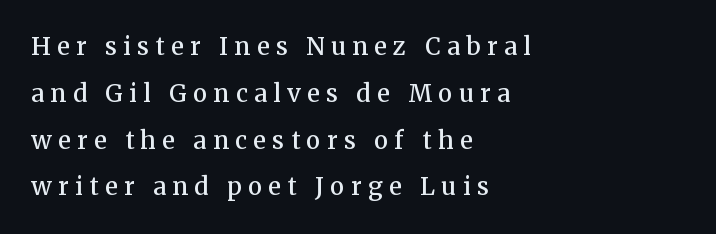
The image shows 24 px text type, upright; set left-aligned, loose line spacing (1.95x), unusually wide letter spacing (+0.27 em), not underlined.
